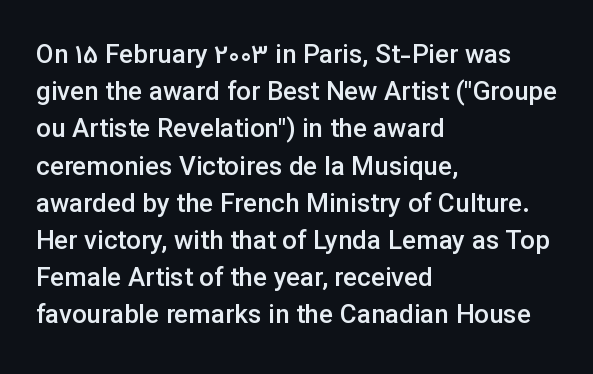
The strokes are fattened partway — semibold, not bold. The rendering uses a moderate line-height, typical for paragraphs. This sample uses plain, unmodified letter spacing. Any mark beneath the type? The region is blank.
